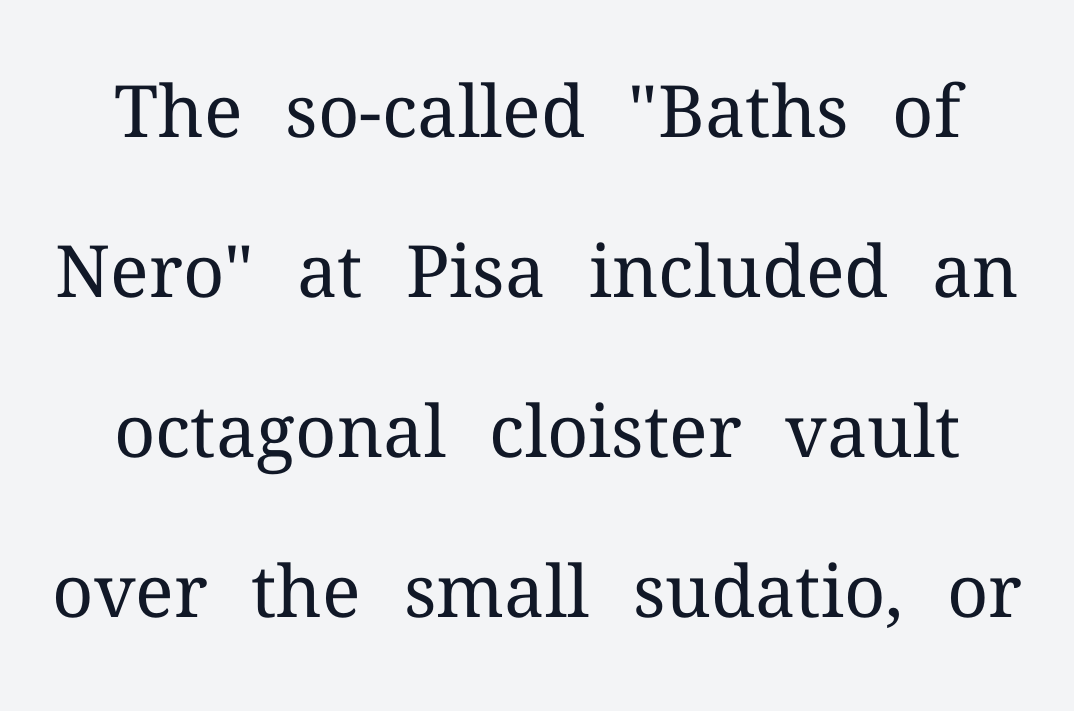
Q: Is the text bold? A: No.
Q: Is the text italic (slanted)? A: No, it is upright.
Q: Is the typeface a serif or a sans-serif typeface? A: Serif.
Q: Is the text underlined? A: No.
Q: Is the spacing between letters normal or unusually wide? A: Normal.
Q: Is the spacing between lines tight, normal or loose? A: Loose.
Q: Width (condensed, normal, or wide)? A: Normal.
Q: Stroke contrast? A: Medium.
Q: x-height? A: Medium.
Q: Monospaced? A: No.
